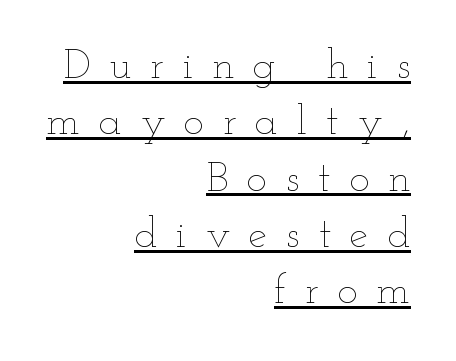
Q: Is the text bold? A: No.
Q: Is the text italic (slanted)? A: No, it is upright.
Q: Is the text underlined? A: Yes.
Q: How is the paragraph aligned? A: Right-aligned.
Q: Is the spacing between letters normal or unusually wide? A: Unusually wide.
Q: Is the spacing between lines tight, normal or loose? A: Normal.
Q: Width (condensed, normal, or wide)? A: Wide.
Q: Stroke contrast? A: Low.
Q: x-height? A: Small.
Q: Monospaced? A: No.
